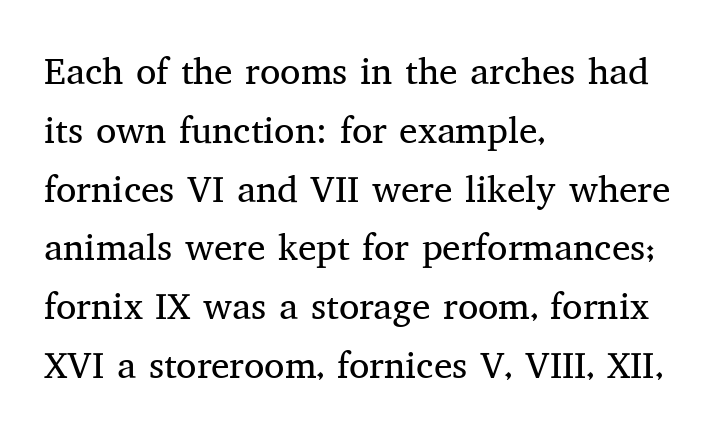
The image shows 37 px regular-weight serif type, upright; set left-aligned, normal line spacing (1.59x), normal letter spacing, not underlined; medium stroke contrast and a medium x-height.
